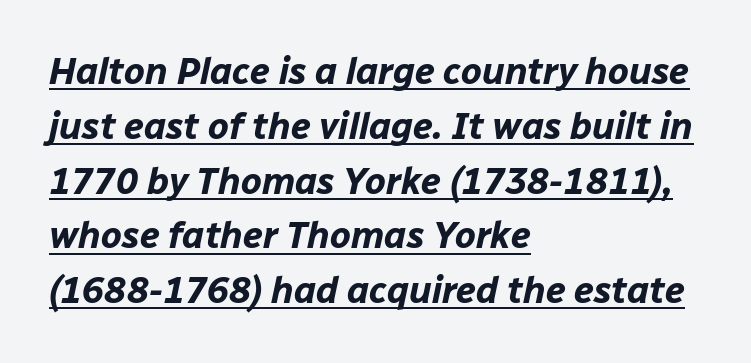
Q: Is the text bold? A: Yes.
Q: Is the text italic (slanted)? A: Yes, it leans right by about 12 degrees.
Q: Is the text underlined? A: Yes.
Q: How is the paragraph aligned? A: Left-aligned.
Q: Is the spacing between letters normal or unusually wide? A: Normal.
Q: Is the spacing between lines tight, normal or loose? A: Normal.
Q: Width (condensed, normal, or wide)? A: Normal.
Q: Stroke contrast? A: Low.
Q: x-height? A: Medium.
Q: Monospaced? A: No.
